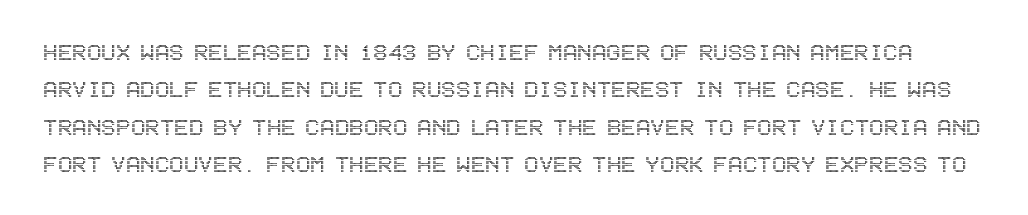
{"italic": "no", "underline": "no", "line_spacing": "normal", "line_spacing_ratio": 1.38, "letter_spacing": "normal", "letter_spacing_em": 0.0, "glyph_px": 27}
